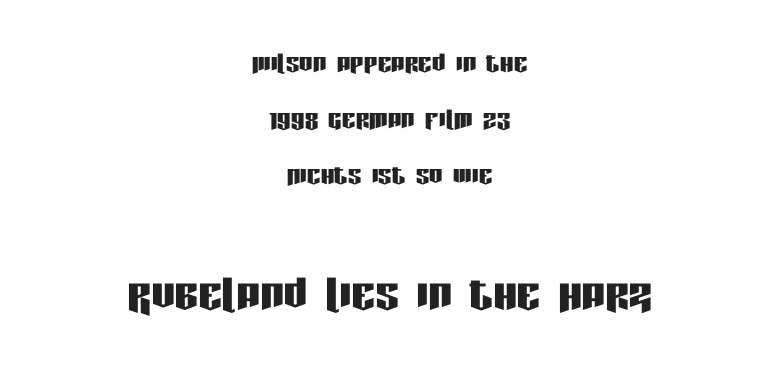
The image shows 59 px condensed sans-serif type, upright; set centered, normal line spacing (1.64x), normal letter spacing, not underlined; the second (bottom) block is 1.74x larger; low stroke contrast and a large x-height.
